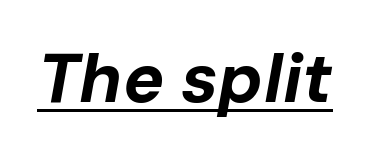
{"italic": "yes", "lean": "right", "slant_degrees": 10, "bold": "yes", "weight": "bold", "width": "normal", "stroke_contrast": "low", "x_height": "medium", "monospaced": "no", "underline": "yes", "letter_spacing": "normal", "letter_spacing_em": 0.0, "glyph_px": 69}
